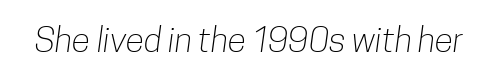
Q: Is the text bold? A: No.
Q: Is the typeface a serif or a sans-serif typeface? A: Sans-serif.
Q: Is the text underlined? A: No.
Q: Is the spacing between letters normal or unusually wide? A: Normal.
Q: Width (condensed, normal, or wide)? A: Condensed.
Q: Stroke contrast? A: Low.
Q: x-height? A: Medium.
Q: Monospaced? A: No.
